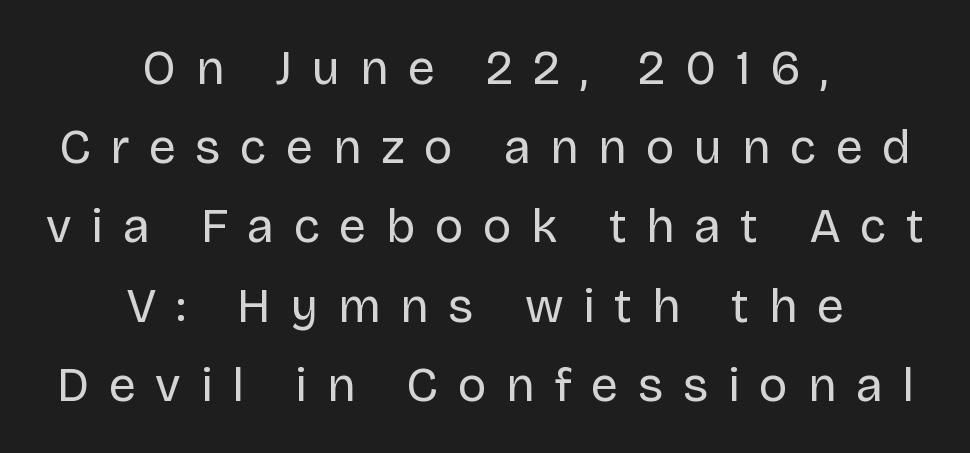
Q: Is the text bold? A: No.
Q: Is the text italic (slanted)? A: No, it is upright.
Q: Is the typeface a serif or a sans-serif typeface? A: Sans-serif.
Q: Is the text underlined? A: No.
Q: How is the paragraph aligned? A: Centered.
Q: Is the spacing between letters normal or unusually wide? A: Unusually wide.
Q: Is the spacing between lines tight, normal or loose? A: Normal.
Q: Width (condensed, normal, or wide)? A: Normal.
Q: Stroke contrast? A: Low.
Q: x-height? A: Large.
Q: Monospaced? A: No.
